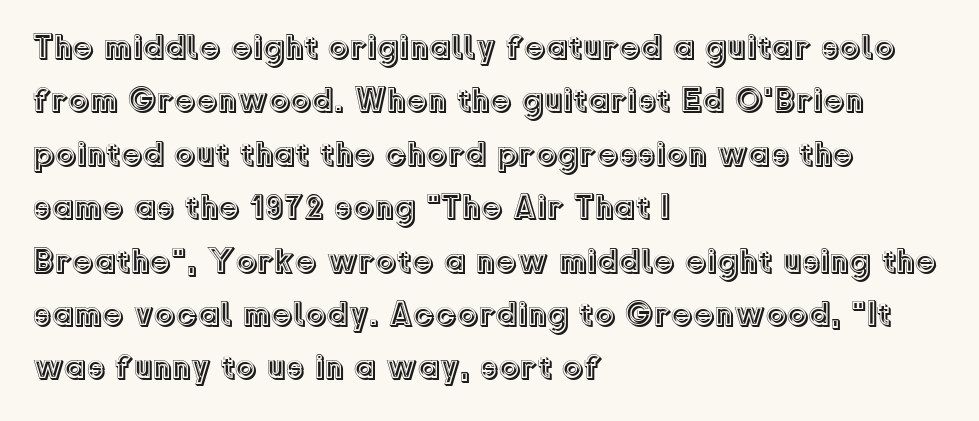
{"italic": "no", "width": "normal", "x_height": "medium", "monospaced": "no", "underline": "no", "align": "left", "line_spacing": "normal", "line_spacing_ratio": 1.57, "letter_spacing": "normal", "letter_spacing_em": 0.0, "glyph_px": 34}
